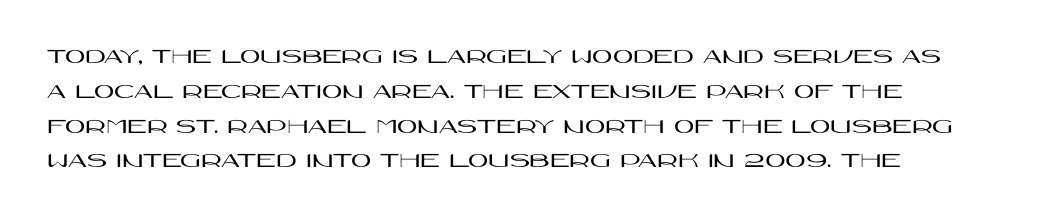
Descender tails drop into unmarked territory. Words appear dense and cohesive because spacing is normal. A typesetter would call this leading conventional body-copy spacing. It's the straight-up-and-down kind of type.
